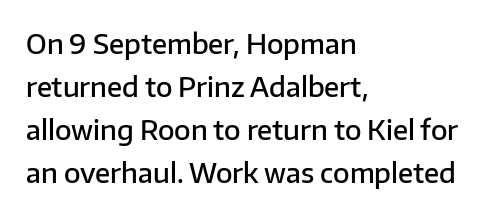
{"italic": "no", "bold": "semi", "underline": "no", "align": "left", "line_spacing": "normal", "line_spacing_ratio": 1.59, "letter_spacing": "normal", "letter_spacing_em": 0.0, "glyph_px": 27}
